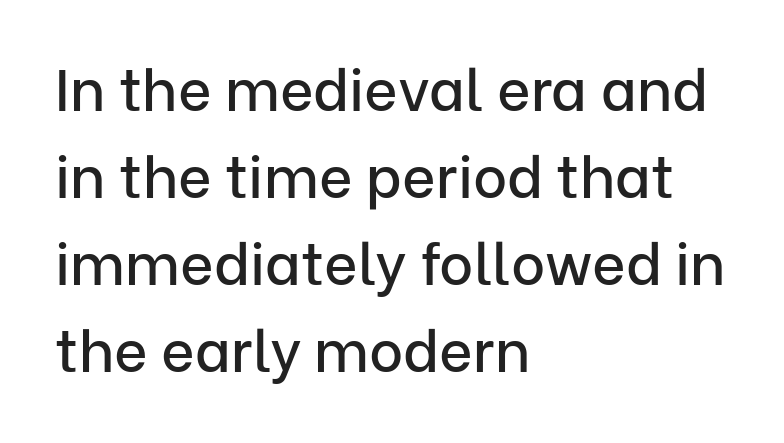
Just letters on the line, the space beneath them empty. In terms of posture, this sample is upright. In terms of letterform style, serifs are entirely absent. The passage shown is typed in a proportional face where columns would drift. This sample uses plain, unmodified letter spacing.
